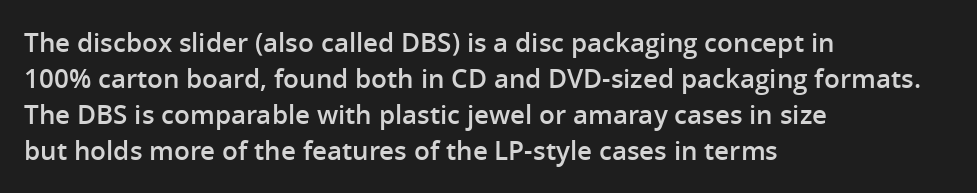
Q: Is the text bold? A: Semi-bold.
Q: Is the text italic (slanted)? A: No, it is upright.
Q: Is the text underlined? A: No.
Q: How is the paragraph aligned? A: Left-aligned.
Q: Is the spacing between letters normal or unusually wide? A: Normal.
Q: Is the spacing between lines tight, normal or loose? A: Normal.
